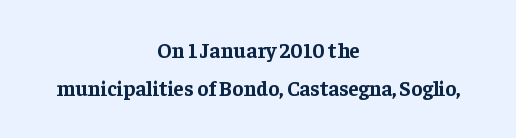
The image shows 21 px bold type, upright; set centered, line spacing 1.81x, normal letter spacing, not underlined.
